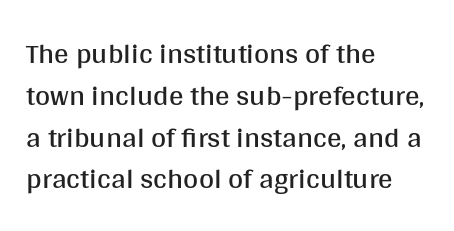
Q: Is the text bold? A: No.
Q: Is the text italic (slanted)? A: No, it is upright.
Q: Is the typeface a serif or a sans-serif typeface? A: Sans-serif.
Q: Is the text underlined? A: No.
Q: How is the paragraph aligned? A: Left-aligned.
Q: Is the spacing between letters normal or unusually wide? A: Normal.
Q: Is the spacing between lines tight, normal or loose? A: Normal.
Q: Width (condensed, normal, or wide)? A: Normal.
Q: Stroke contrast? A: Medium.
Q: x-height? A: Large.
Q: Monospaced? A: No.
